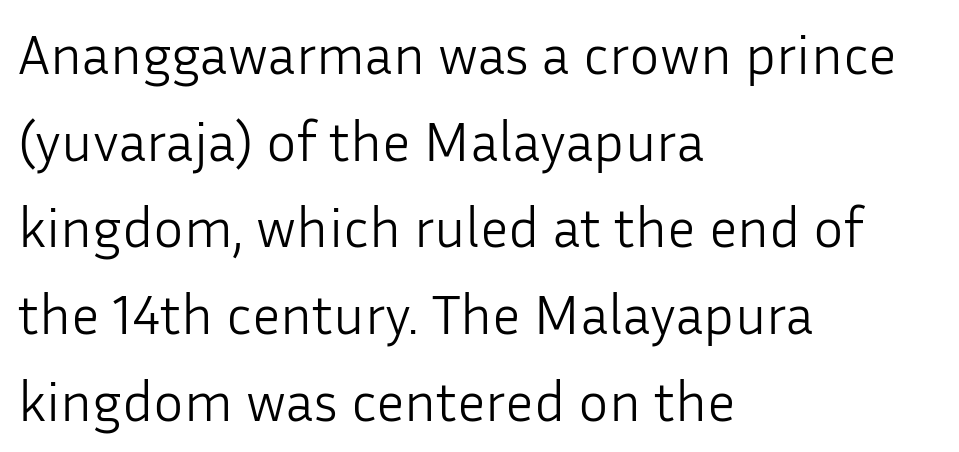
{"serif": "no", "italic": "no", "bold": "no", "weight": "light", "width": "normal", "stroke_contrast": "low", "x_height": "medium", "monospaced": "no", "underline": "no", "align": "left", "line_spacing": "normal", "line_spacing_ratio": 1.52, "letter_spacing": "normal", "letter_spacing_em": 0.0, "glyph_px": 57}
